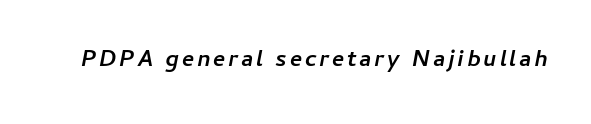
Q: Is the text bold? A: Yes.
Q: Is the text italic (slanted)? A: Yes, it leans right by about 11 degrees.
Q: Is the text underlined? A: No.
